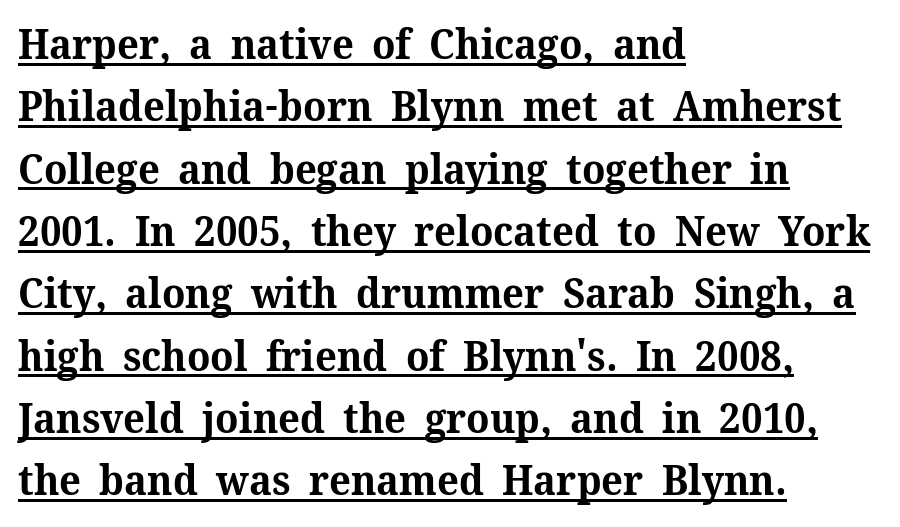
Q: Is the text bold? A: Yes.
Q: Is the text italic (slanted)? A: No, it is upright.
Q: Is the typeface a serif or a sans-serif typeface? A: Serif.
Q: Is the text underlined? A: Yes.
Q: How is the paragraph aligned? A: Left-aligned.
Q: Is the spacing between letters normal or unusually wide? A: Normal.
Q: Is the spacing between lines tight, normal or loose? A: Normal.
Q: Width (condensed, normal, or wide)? A: Normal.
Q: Stroke contrast? A: Medium.
Q: x-height? A: Medium.
Q: Monospaced? A: No.
